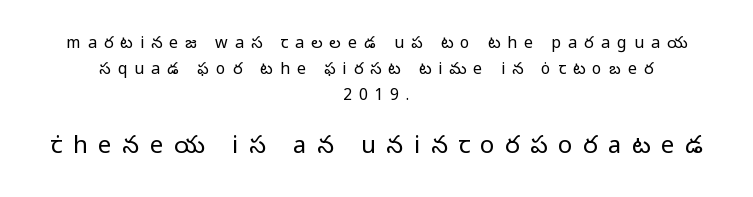
Q: Is the text bold? A: No.
Q: Is the text italic (slanted)? A: No, it is upright.
Q: Is the text underlined? A: No.
Q: How is the paragraph aligned? A: Centered.
Q: Is the spacing between letters normal or unusually wide? A: Unusually wide.
Q: Is the spacing between lines tight, normal or loose? A: Normal.
Q: Which block of text is set in a larger size, the first (top) or the second (bottom)? A: The second (bottom) one.
